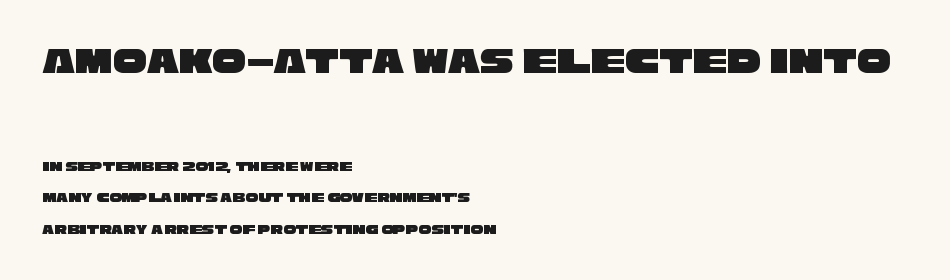
Q: Is the typeface a serif or a sans-serif typeface? A: Sans-serif.
Q: Is the text underlined? A: No.
Q: How is the paragraph aligned? A: Left-aligned.
Q: Is the spacing between letters normal or unusually wide? A: Normal.
Q: Is the spacing between lines tight, normal or loose? A: Loose.
Q: Which block of text is set in a larger size, the first (top) or the second (bottom)? A: The first (top) one.
Q: Width (condensed, normal, or wide)? A: Wide.
Q: Stroke contrast? A: Low.
Q: x-height? A: Large.
Q: Monospaced? A: No.
